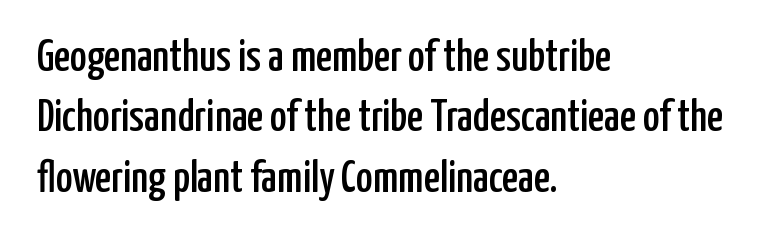
Classification — sans serif. Check the space under the baseline: it is left empty. Look at the tracking — it's just the regular setting, nothing added. The paragraph has a hard left edge and a soft right edge. Varying glyph widths throughout — classic text-font behaviour.
